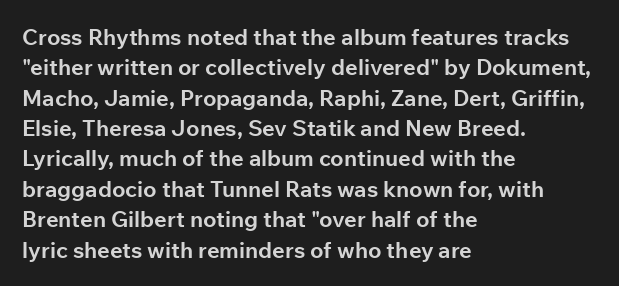
The paragraph shown leans on its left margin. The glyphs have the mass of a bold cut. How are the letters spaced? Ordinarily, with no added tracking. This sample uses an upright cut, with every glyph sitting square on the baseline.
